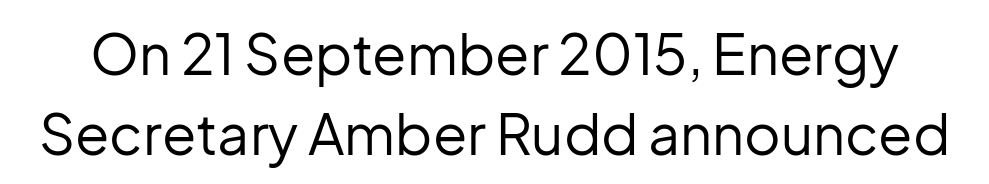
Look at the bottom of the vertical strokes: they stop flat, with no serifs. This is not heavy type; no bold has been used. What stands out about the letter spacing? Nothing — it is the standard amount. The typography opts for an upright posture over an oblique one. The space directly below the letters is spotless.
